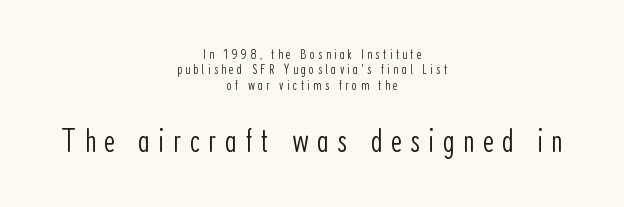
The image shows 34 px light, condensed sans-serif type, upright; set centered, tight line spacing (1.1x), unusually wide letter spacing (+0.24 em), not underlined; the second (bottom) block is 2.43x larger; low stroke contrast and a medium x-height.
